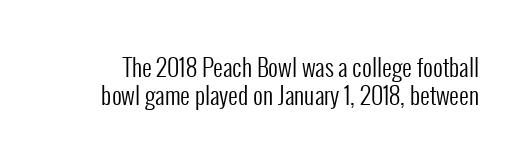
The image shows 24 px text type, upright; set line spacing 1.18x, normal letter spacing, not underlined.
